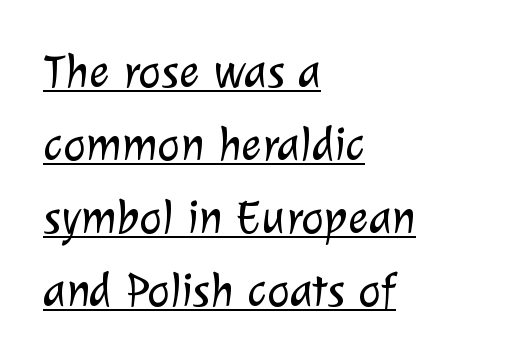
{"serif": "no", "bold": "no", "weight": "light", "width": "normal", "stroke_contrast": "low", "x_height": "medium", "monospaced": "no", "underline": "yes", "align": "left", "line_spacing": "normal", "line_spacing_ratio": 1.52, "letter_spacing": "normal", "letter_spacing_em": 0.0, "glyph_px": 48}
